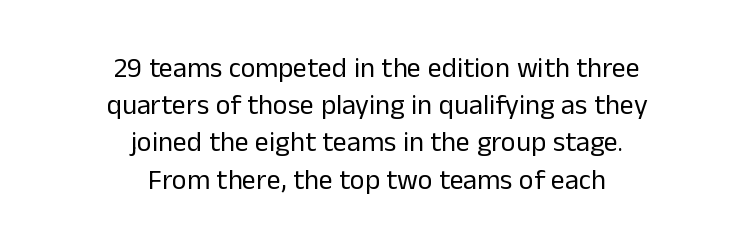
Q: Is the text bold? A: No.
Q: Is the text italic (slanted)? A: No, it is upright.
Q: Is the typeface a serif or a sans-serif typeface? A: Sans-serif.
Q: Is the text underlined? A: No.
Q: How is the paragraph aligned? A: Centered.
Q: Is the spacing between letters normal or unusually wide? A: Normal.
Q: Is the spacing between lines tight, normal or loose? A: Normal.
Q: Width (condensed, normal, or wide)? A: Normal.
Q: Stroke contrast? A: Low.
Q: x-height? A: Medium.
Q: Monospaced? A: No.
